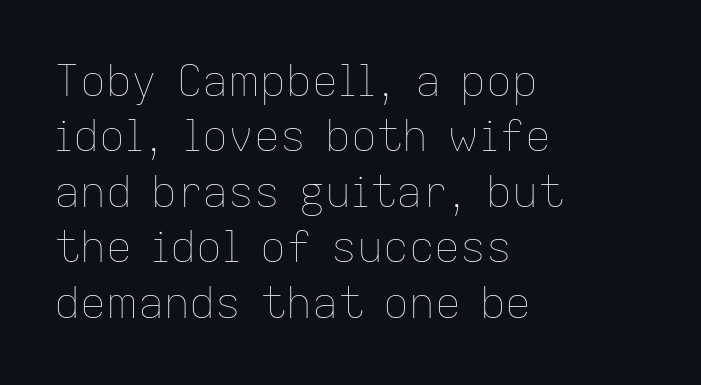
Q: Is the text bold? A: No.
Q: Is the text italic (slanted)? A: No, it is upright.
Q: Is the text underlined? A: No.
Q: How is the paragraph aligned? A: Left-aligned.
Q: Is the spacing between letters normal or unusually wide? A: Normal.
Q: Is the spacing between lines tight, normal or loose? A: Normal.
Q: Width (condensed, normal, or wide)? A: Normal.
Q: Stroke contrast? A: Low.
Q: x-height? A: Medium.
Q: Monospaced? A: No.
